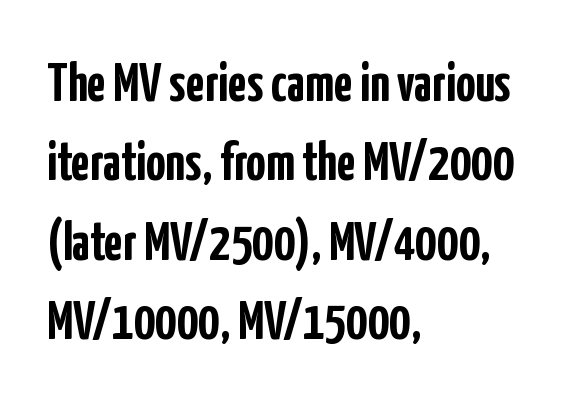
Ascenders rise straight up at ninety degrees. In CSS terms this would be text-align: left. Students, this is bold: see how much ink each stroke carries. The type family on display is of the sans-serif kind. The string is rendered with underlining switched off.
